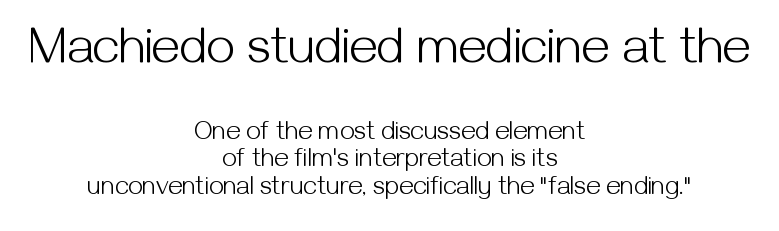
{"serif": "no", "italic": "no", "bold": "no", "weight": "light", "width": "normal", "stroke_contrast": "medium", "x_height": "medium", "monospaced": "no", "underline": "no", "align": "center", "line_spacing": "tight", "line_spacing_ratio": 1.06, "letter_spacing": "normal", "letter_spacing_em": 0.0, "larger_block": "first", "size_ratio": 1.96, "glyph_px": 51}
